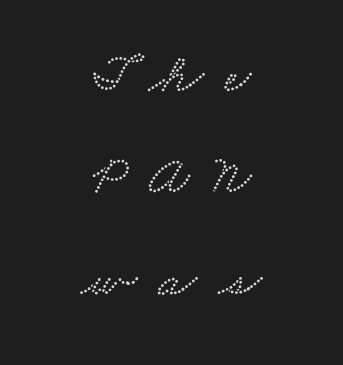
Which margin do the lines hug? Neither — every line sits in the middle. How are the letters spaced? Widely, with obvious added tracking. Plain, unruled lines of type. Do the characters align in a grid? No, the font is proportional.
